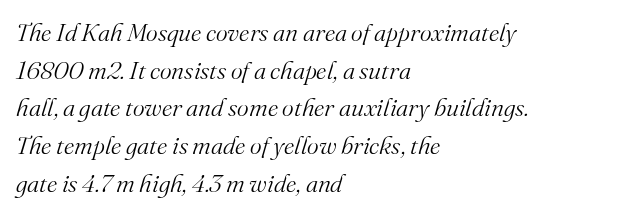
The image shows 25 px text type, italic (leaning right); set left-aligned, normal line spacing (1.51x), normal letter spacing, not underlined.
